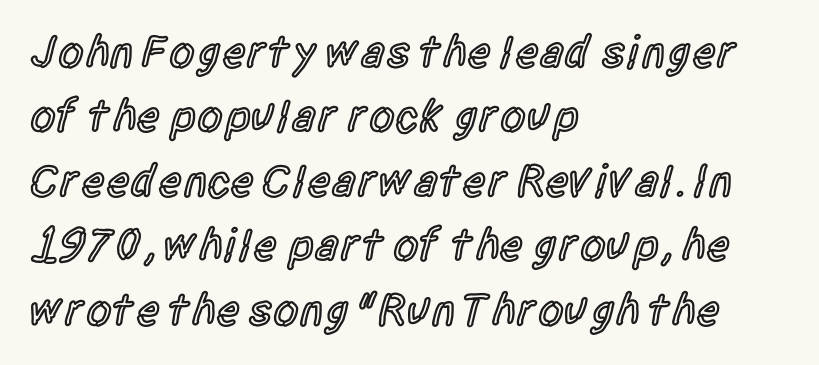
Q: Is the text bold? A: Semi-bold.
Q: Is the text italic (slanted)? A: Yes.
Q: Is the typeface a serif or a sans-serif typeface? A: Sans-serif.
Q: Is the text underlined? A: No.
Q: How is the paragraph aligned? A: Left-aligned.
Q: Is the spacing between letters normal or unusually wide? A: Normal.
Q: Is the spacing between lines tight, normal or loose? A: Normal.
Q: Width (condensed, normal, or wide)? A: Condensed.
Q: x-height? A: Large.
Q: Monospaced? A: No.
